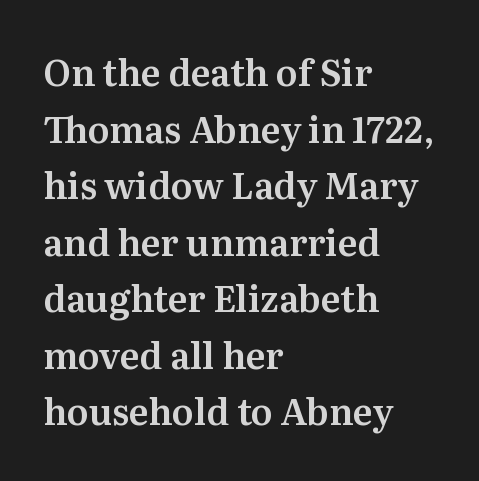
{"serif": "yes", "italic": "no", "width": "normal", "stroke_contrast": "medium", "x_height": "medium", "monospaced": "no", "underline": "no", "align": "left", "line_spacing": "normal", "line_spacing_ratio": 1.57, "letter_spacing": "normal", "letter_spacing_em": 0.0, "glyph_px": 36}
